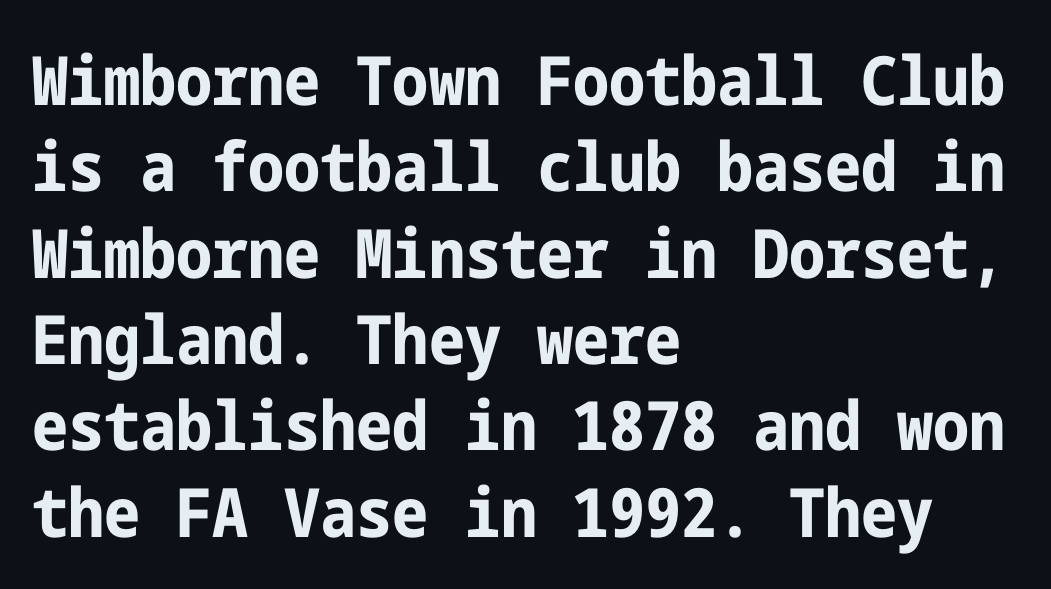
The image shows 68 px bold, condensed sans-serif type, upright; set left-aligned, normal line spacing (1.27x), normal letter spacing, not underlined; low stroke contrast and a medium x-height.
